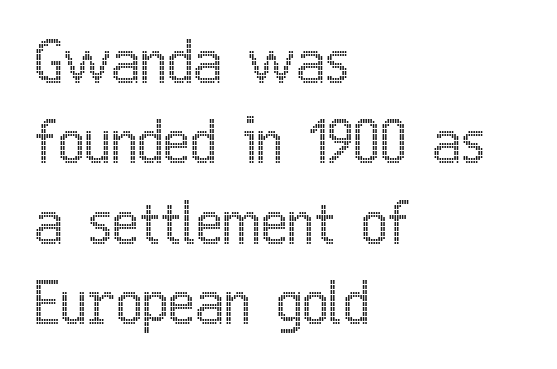
This sample has the flowing, uneven cadence of proportional lettering. No italicization has been applied; the sample stays upright. Casual observation: everything's shoved over to the left. Descenders are the only things crossing below the line. The leading is moderate, giving the passage an even texture.
